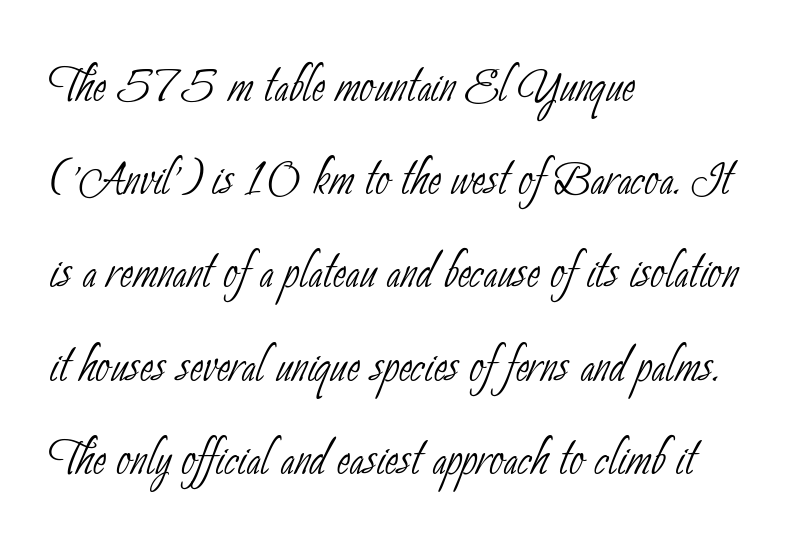
{"serif": "no", "bold": "no", "weight": "thin", "width": "condensed", "stroke_contrast": "low", "x_height": "small", "monospaced": "no", "underline": "no", "align": "left", "line_spacing": "normal", "line_spacing_ratio": 1.48, "letter_spacing": "normal", "letter_spacing_em": 0.0, "glyph_px": 63}
